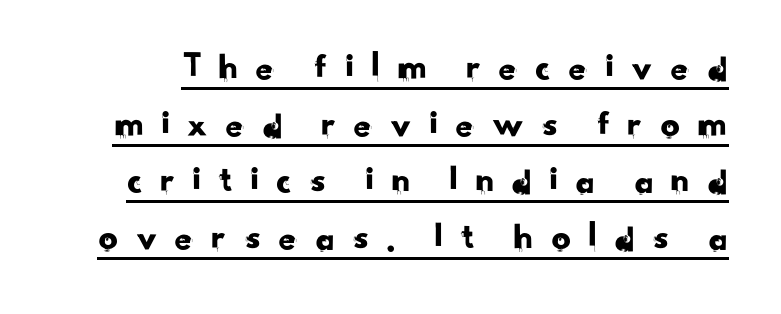
You can tell from the bare stems that sans-serif type was used. Spacing verdict: proportional, widths tailored to each character. Does the leading feel generous? No, just average. What stands out about the letter spacing? Its width — letters are far apart. Beneath each row of characters lies a ruled line.
